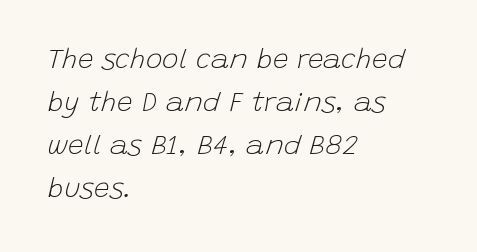
{"italic": "yes", "lean": "right", "slant_degrees": 15, "bold": "no", "weight": "light", "width": "normal", "stroke_contrast": "low", "x_height": "large", "monospaced": "no", "underline": "no", "align": "left", "line_spacing": "normal", "line_spacing_ratio": 1.53, "letter_spacing": "normal", "letter_spacing_em": 0.0, "glyph_px": 28}
